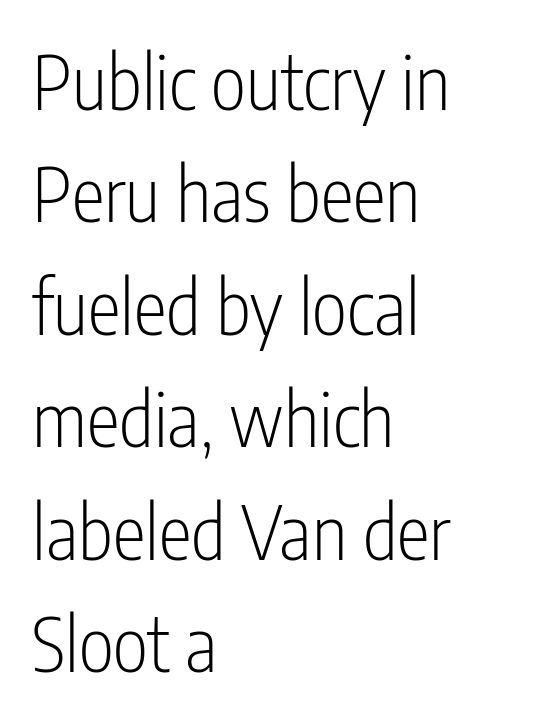
Q: Is the text bold? A: No.
Q: Is the text italic (slanted)? A: No, it is upright.
Q: Is the typeface a serif or a sans-serif typeface? A: Sans-serif.
Q: Is the text underlined? A: No.
Q: How is the paragraph aligned? A: Left-aligned.
Q: Is the spacing between letters normal or unusually wide? A: Normal.
Q: Is the spacing between lines tight, normal or loose? A: Normal.
Q: Width (condensed, normal, or wide)? A: Condensed.
Q: Stroke contrast? A: Low.
Q: x-height? A: Medium.
Q: Monospaced? A: No.
